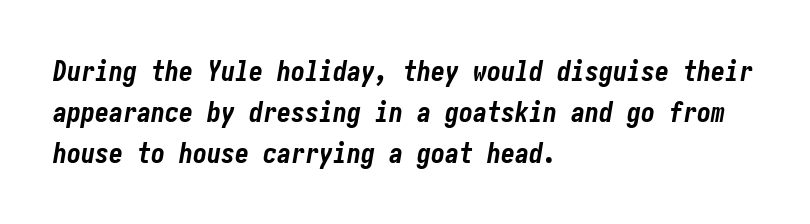
The image shows 28 px bold, condensed type, italic (leaning right); set left-aligned, normal line spacing (1.46x), normal letter spacing, not underlined; low stroke contrast and a medium x-height.
